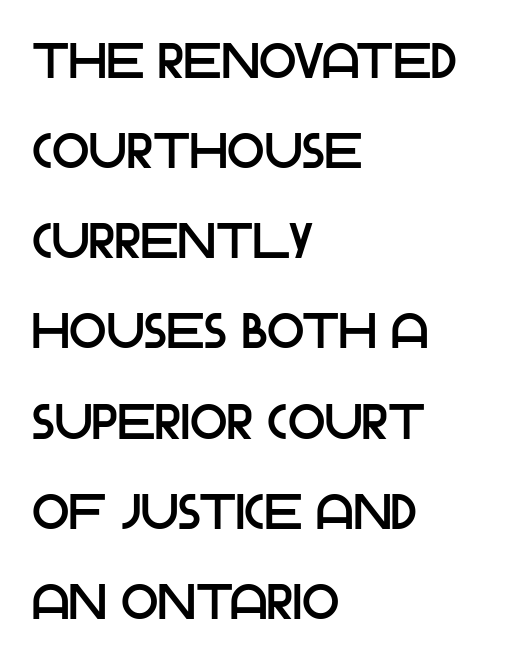
Q: Is the text italic (slanted)? A: No, it is upright.
Q: Is the typeface a serif or a sans-serif typeface? A: Sans-serif.
Q: Is the text underlined? A: No.
Q: How is the paragraph aligned? A: Left-aligned.
Q: Is the spacing between letters normal or unusually wide? A: Normal.
Q: Width (condensed, normal, or wide)? A: Normal.
Q: Stroke contrast? A: Low.
Q: x-height? A: Large.
Q: Monospaced? A: No.
